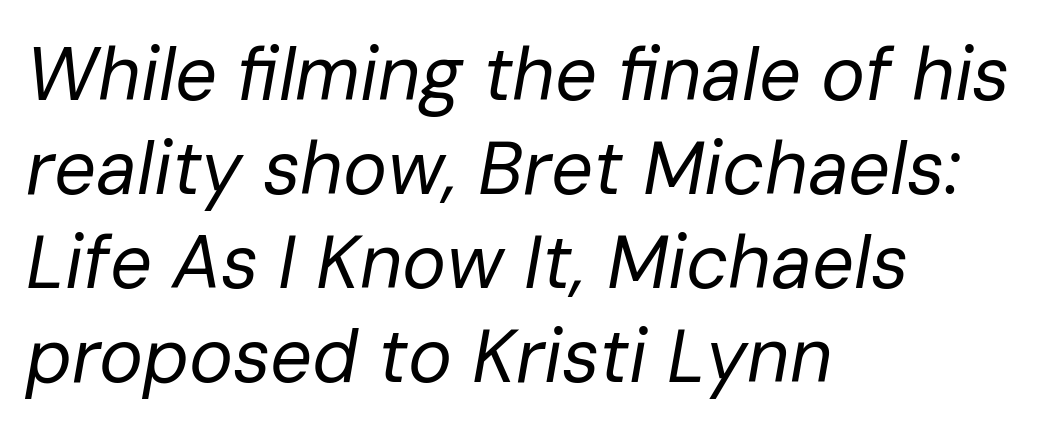
Does the copy run flush right? No — it runs flush left. You can tell it's italic because the verticals aren't actually vertical. The rendering uses a moderate line-height, typical for paragraphs. Summary of weight: not heavy and not bold. The face used here is rendered with its standard letterfit.
